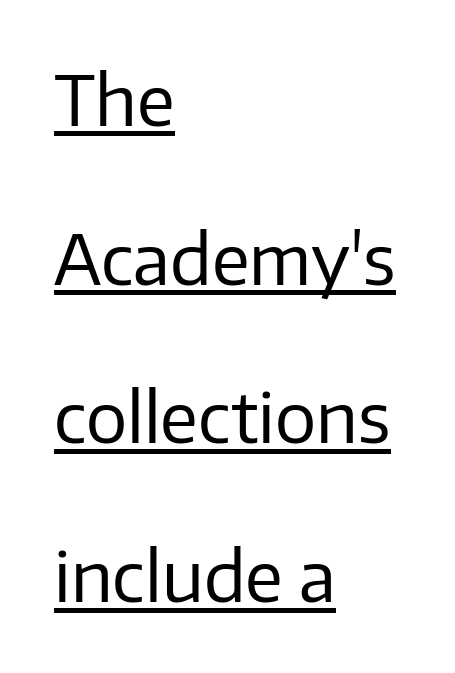
Typographically, this falls in the sans-serif category. Weight: not bold — regular or lighter. Ascenders rise straight up at ninety degrees. Spacing verdict: proportional, widths tailored to each character. The specimen includes a rule beneath the text block's lines.
